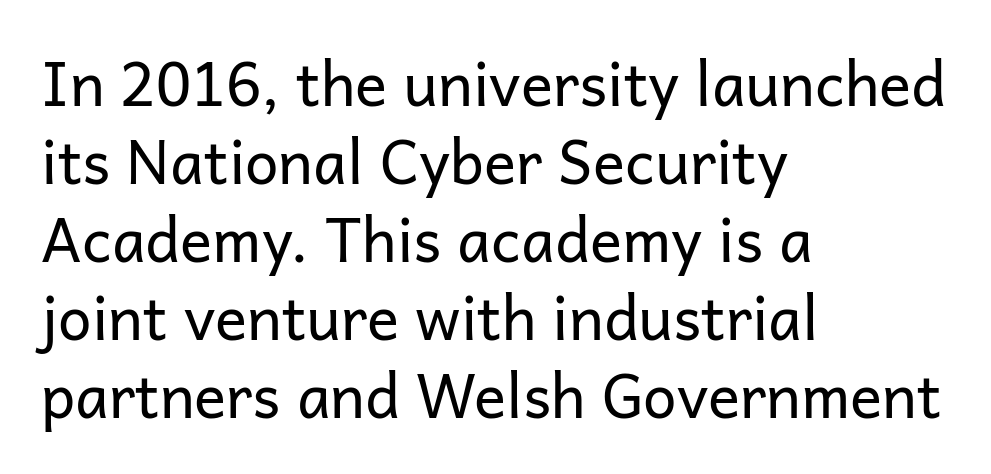
{"serif": "no", "italic": "no", "bold": "no", "weight": "regular", "width": "normal", "stroke_contrast": "low", "x_height": "medium", "monospaced": "no", "underline": "no", "align": "left", "line_spacing": "normal", "line_spacing_ratio": 1.3, "letter_spacing": "normal", "letter_spacing_em": 0.0, "glyph_px": 60}
